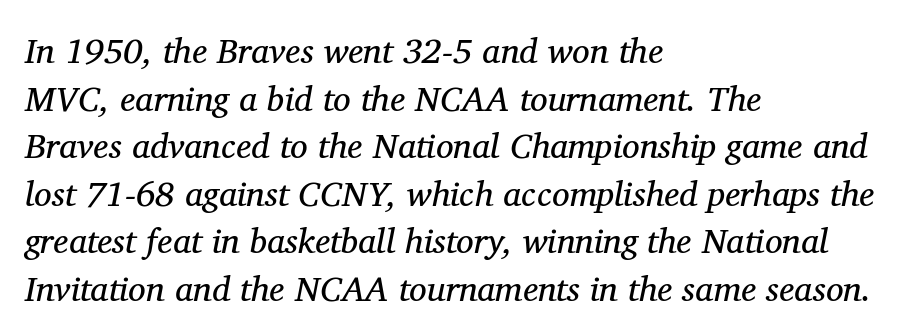
{"serif": "yes", "italic": "yes", "lean": "right", "slant_degrees": 11, "bold": "no", "weight": "regular", "width": "normal", "stroke_contrast": "medium", "x_height": "medium", "monospaced": "no", "underline": "no", "align": "left", "line_spacing": "normal", "line_spacing_ratio": 1.36, "letter_spacing": "normal", "letter_spacing_em": 0.0, "glyph_px": 35}
